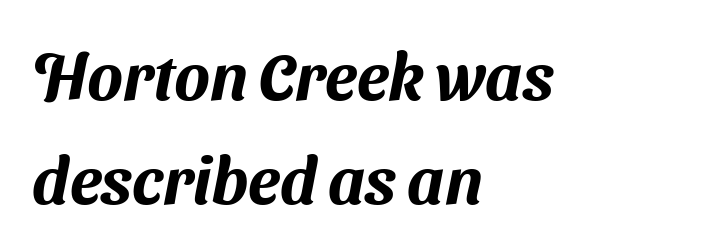
Q: Is the typeface a serif or a sans-serif typeface? A: Sans-serif.
Q: Is the text underlined? A: No.
Q: How is the paragraph aligned? A: Left-aligned.
Q: Is the spacing between letters normal or unusually wide? A: Normal.
Q: Is the spacing between lines tight, normal or loose? A: Normal.
Q: Width (condensed, normal, or wide)? A: Normal.
Q: Stroke contrast? A: Medium.
Q: x-height? A: Medium.
Q: Monospaced? A: No.
